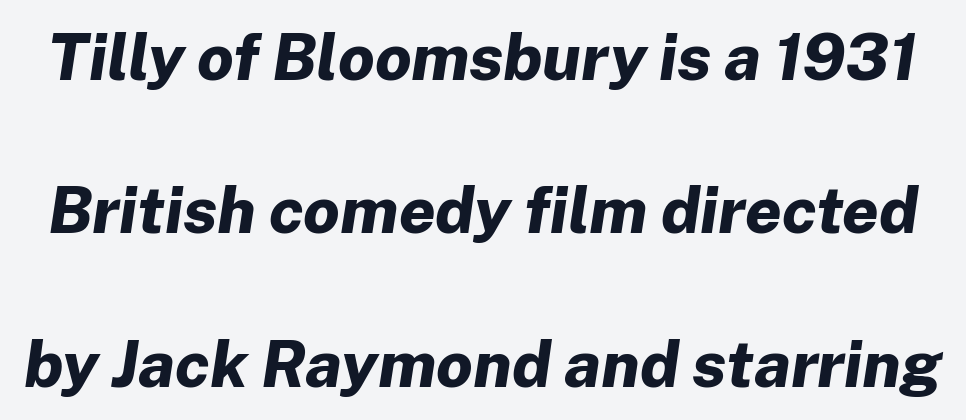
Q: Is the text bold? A: Yes.
Q: Is the text italic (slanted)? A: Yes, it leans right by about 8 degrees.
Q: Is the text underlined? A: No.
Q: Is the spacing between letters normal or unusually wide? A: Normal.
Q: Is the spacing between lines tight, normal or loose? A: Loose.
Q: Width (condensed, normal, or wide)? A: Normal.
Q: Stroke contrast? A: Low.
Q: x-height? A: Medium.
Q: Monospaced? A: No.
